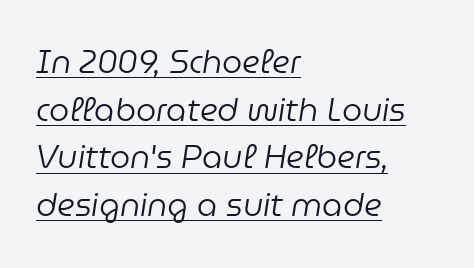
Each letter keeps its own natural width here, so spacing adapts to shape. Whoever set this chose a conventional vertical rhythm. Think standard paragraph weight, or any step lighter than that. Horizontal alignment here is leftward, the default for most running prose.
